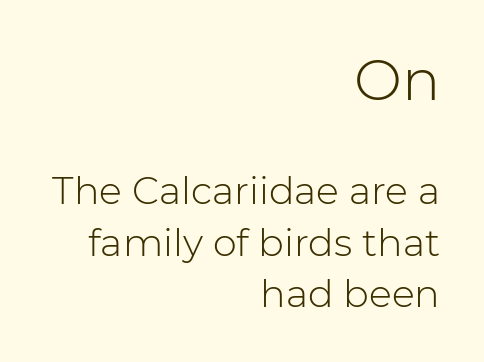
{"serif": "no", "italic": "no", "bold": "no", "weight": "light", "width": "normal", "stroke_contrast": "low", "x_height": "medium", "monospaced": "no", "underline": "no", "align": "right", "line_spacing": "normal", "line_spacing_ratio": 1.36, "letter_spacing": "normal", "letter_spacing_em": 0.0, "larger_block": "first", "size_ratio": 1.5, "glyph_px": 57}
